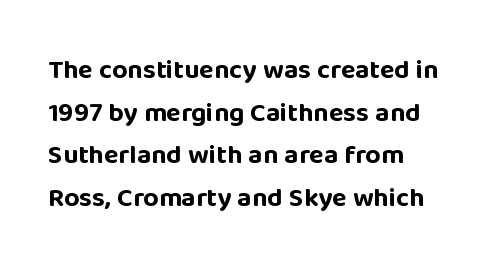
The image shows 27 px bold type, upright; set left-aligned, normal line spacing (1.58x), normal letter spacing, not underlined.
